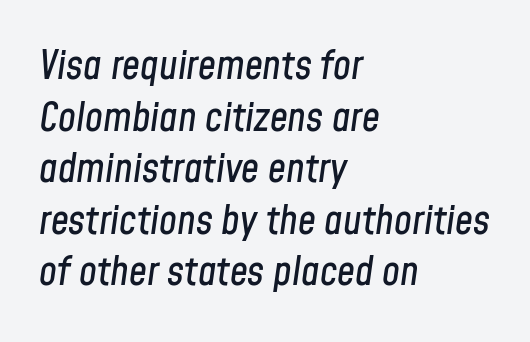
The image shows 40 px condensed type, italic (leaning right); set left-aligned, normal line spacing (1.29x), normal letter spacing, not underlined; low stroke contrast and a medium x-height.
